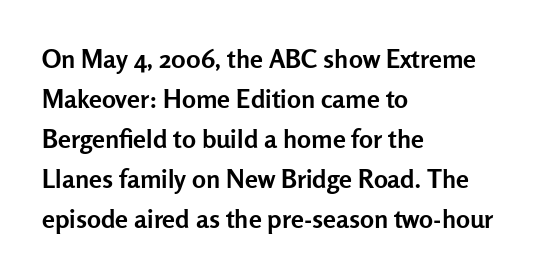
The letterforms sit shoulder to shoulder at normal distance. If you measured baseline to baseline, you'd find a middling distance. The specimen omits any rule beneath the text block's lines. These lines stack with their left ends in a neat column.
